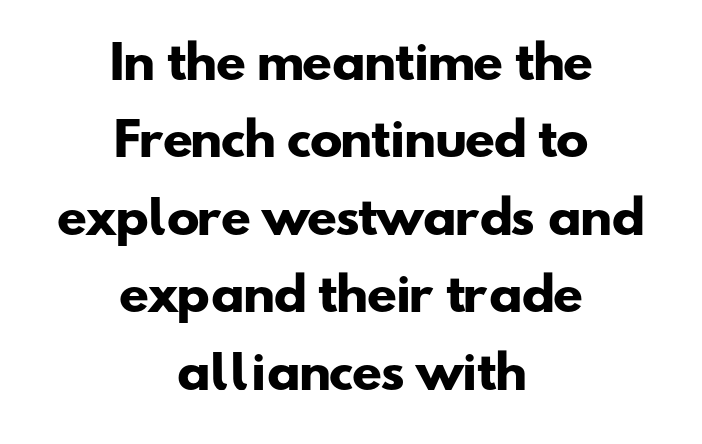
Q: Is the text bold? A: Yes.
Q: Is the typeface a serif or a sans-serif typeface? A: Sans-serif.
Q: Is the text underlined? A: No.
Q: How is the paragraph aligned? A: Centered.
Q: Is the spacing between letters normal or unusually wide? A: Normal.
Q: Width (condensed, normal, or wide)? A: Wide.
Q: Stroke contrast? A: Low.
Q: x-height? A: Small.
Q: Monospaced? A: No.
